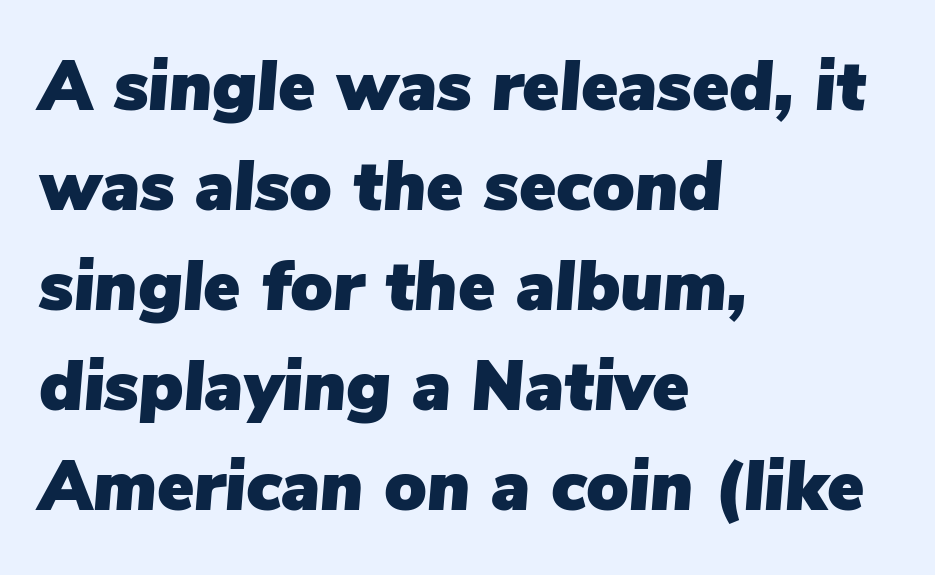
{"italic": "yes", "lean": "right", "slant_degrees": 5, "width": "normal", "stroke_contrast": "low", "x_height": "medium", "monospaced": "no", "underline": "no", "align": "left", "line_spacing": "normal", "line_spacing_ratio": 1.43, "letter_spacing": "normal", "letter_spacing_em": 0.0, "glyph_px": 70}
